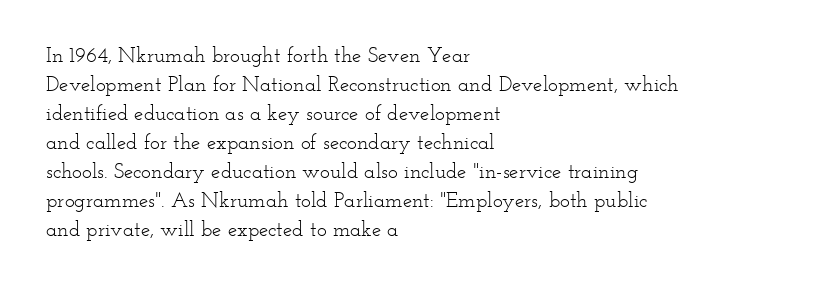
Q: Is the text bold? A: No.
Q: Is the text italic (slanted)? A: No, it is upright.
Q: Is the text underlined? A: No.
Q: How is the paragraph aligned? A: Left-aligned.
Q: Is the spacing between letters normal or unusually wide? A: Normal.
Q: Is the spacing between lines tight, normal or loose? A: Normal.
